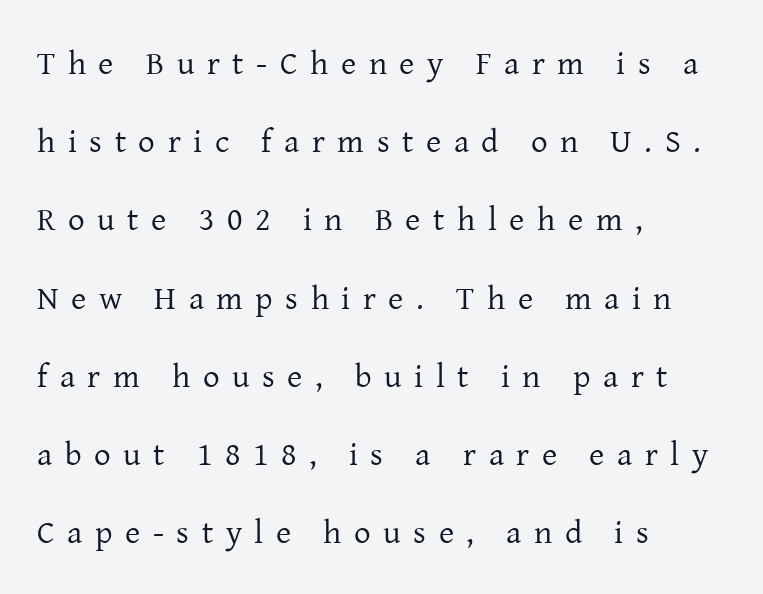
{"serif": "yes", "italic": "no", "bold": "no", "weight": "regular", "width": "normal", "stroke_contrast": "low", "x_height": "medium", "monospaced": "no", "underline": "no", "align": "left", "line_spacing": "loose", "line_spacing_ratio": 2.37, "letter_spacing": "wide", "letter_spacing_em": 0.38, "glyph_px": 33}
